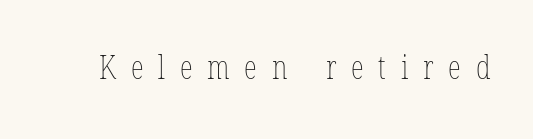
{"italic": "no", "bold": "no", "weight": "thin", "width": "condensed", "stroke_contrast": "low", "x_height": "medium", "monospaced": "no", "underline": "no", "letter_spacing": "wide", "letter_spacing_em": 0.45, "glyph_px": 33}
